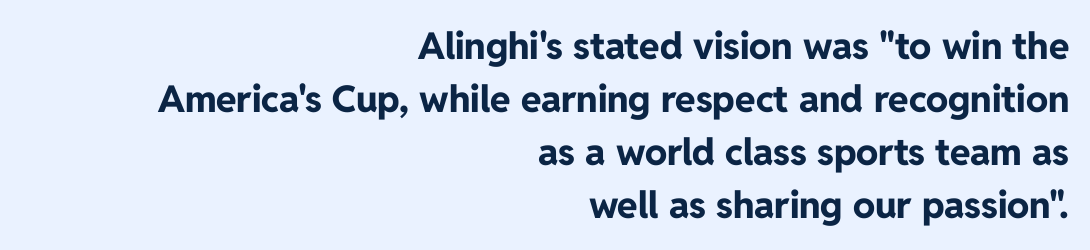
The rendering shows plain stroke endings on the letterforms — a sans-serif design. Glance below the letters and you will spot only blank space. Weight check: bold — yes, fully. The leading is moderate, giving the passage an even texture.
